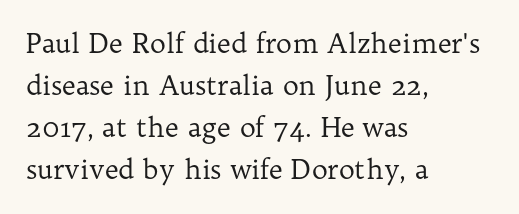
Q: Is the text bold? A: No.
Q: Is the text italic (slanted)? A: No, it is upright.
Q: Is the text underlined? A: No.
Q: How is the paragraph aligned? A: Left-aligned.
Q: Is the spacing between letters normal or unusually wide? A: Normal.
Q: Is the spacing between lines tight, normal or loose? A: Normal.
